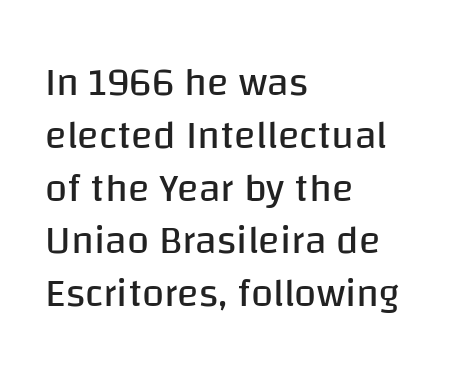
Tracking value appears to be zero — textbook default spacing. Check under the words: just untouched page. Successive baselines arrive at the customary interval. This sample uses an upright cut, with every glyph sitting square on the baseline.
